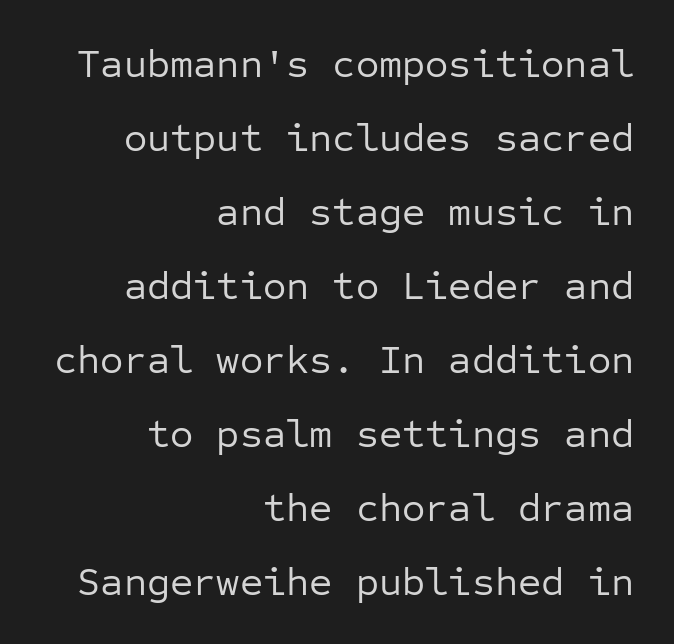
{"serif": "no", "italic": "no", "bold": "no", "weight": "regular", "width": "normal", "stroke_contrast": "low", "x_height": "medium", "monospaced": "yes", "underline": "no", "align": "right", "line_spacing_ratio": 1.85, "letter_spacing": "normal", "letter_spacing_em": 0.0, "glyph_px": 40}
